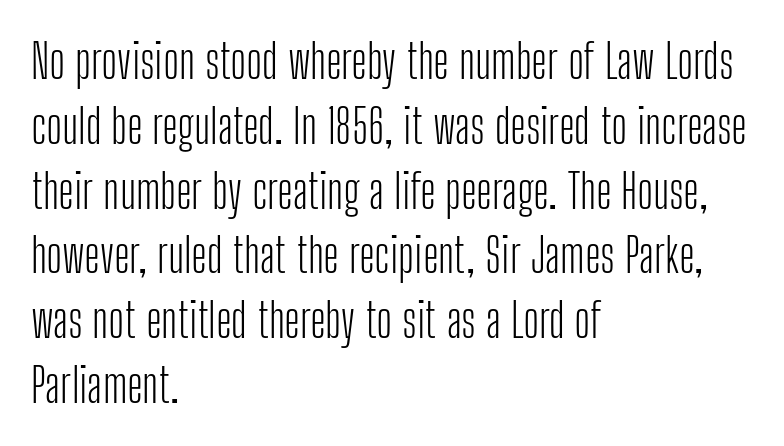
The image shows 48 px light, condensed sans-serif type, upright; set left-aligned, normal line spacing (1.35x), normal letter spacing, not underlined; low stroke contrast and a medium x-height.
